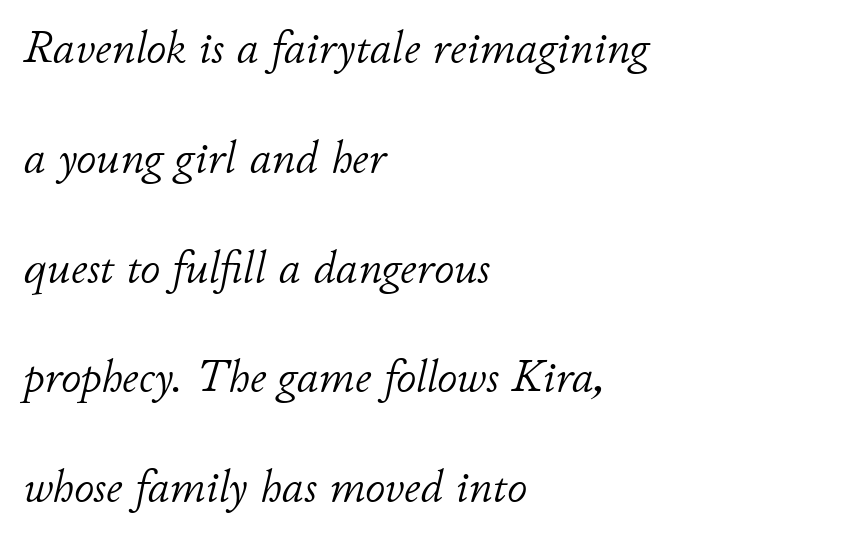
The image shows 45 px light type, italic (leaning right); set left-aligned, loose line spacing (2.44x), normal letter spacing, not underlined; low stroke contrast and a small x-height.
